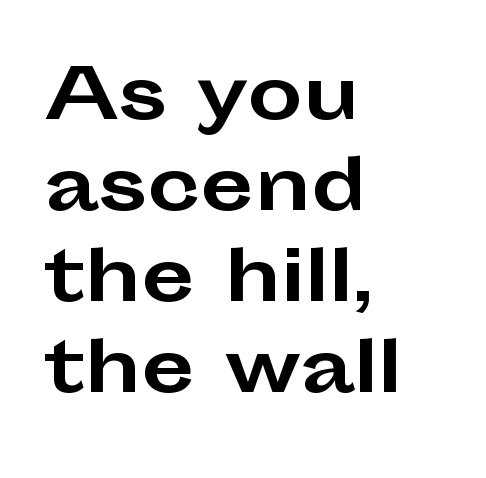
Rendered with straight, roman letterforms. Reading down the block, your eye returns to a fixed left position each line. The line texture is even and compact thanks to regular tracking. Compared with an ordinary text face, these strokes are far heavier — a full bold. Nothing sits at the stroke ends, so this counts as sans-serif. Only glyphs here, with clear space below each row.
